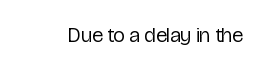
The image shows 21 px text type, upright; set normal letter spacing, not underlined.
